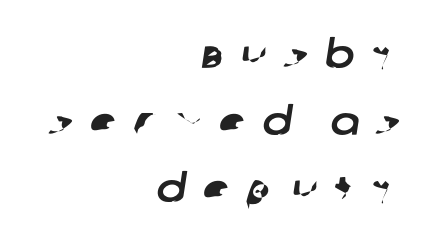
Q: Is the typeface a serif or a sans-serif typeface? A: Sans-serif.
Q: Is the text underlined? A: No.
Q: How is the paragraph aligned? A: Right-aligned.
Q: Is the spacing between letters normal or unusually wide? A: Unusually wide.
Q: Width (condensed, normal, or wide)? A: Normal.
Q: Stroke contrast? A: Low.
Q: x-height? A: Large.
Q: Monospaced? A: No.
